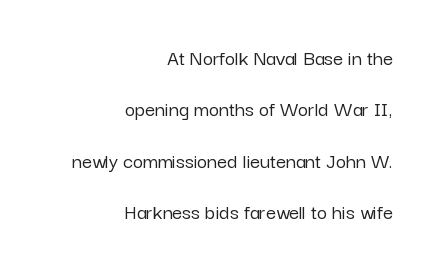
{"italic": "no", "underline": "no", "align": "right", "line_spacing": "loose", "line_spacing_ratio": 2.33, "letter_spacing": "normal", "letter_spacing_em": 0.0, "glyph_px": 22}
